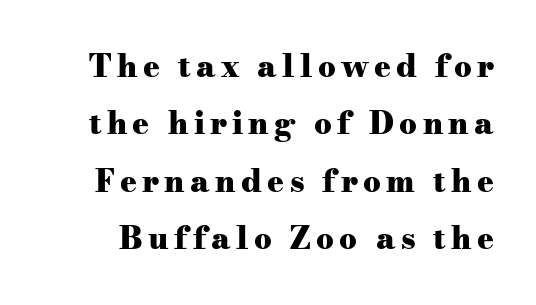
{"serif": "yes", "italic": "no", "bold": "yes", "weight": "heavy", "width": "wide", "stroke_contrast": "medium", "x_height": "small", "monospaced": "no", "underline": "no", "line_spacing_ratio": 1.85, "glyph_px": 31}
